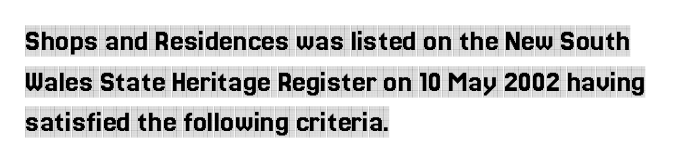
Q: Is the text italic (slanted)? A: No, it is upright.
Q: Is the typeface a serif or a sans-serif typeface? A: Serif.
Q: Is the text underlined? A: No.
Q: How is the paragraph aligned? A: Left-aligned.
Q: Is the spacing between letters normal or unusually wide? A: Normal.
Q: Is the spacing between lines tight, normal or loose? A: Normal.
Q: Width (condensed, normal, or wide)? A: Condensed.
Q: x-height? A: Large.
Q: Monospaced? A: No.
